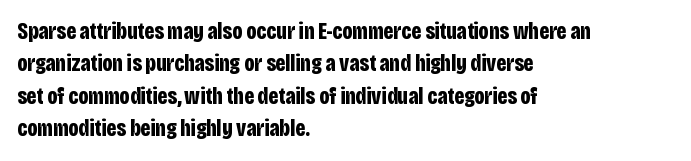
The space directly below the letters is spotless. A dark, heavy texture on the line: the type is bold. Every row of glyphs begins at an identical x-position on the left. Posture: vertical.
